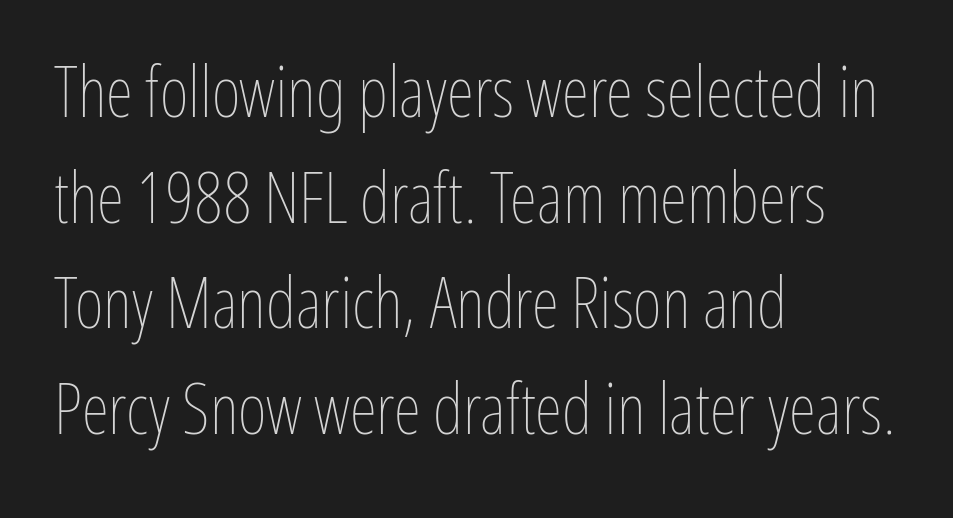
The image shows 70 px thin, condensed type, upright; set left-aligned, normal line spacing (1.51x), normal letter spacing, not underlined; low stroke contrast and a medium x-height.
